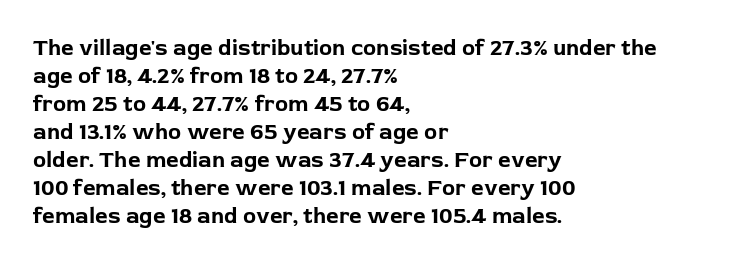
{"italic": "no", "bold": "yes", "underline": "no", "align": "left", "line_spacing": "normal", "line_spacing_ratio": 1.27, "letter_spacing": "normal", "letter_spacing_em": 0.0, "glyph_px": 22}
